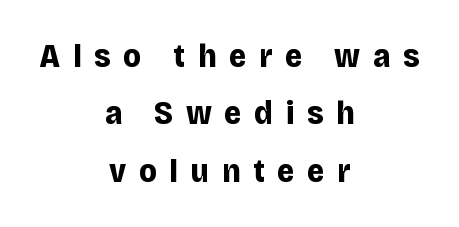
Q: Is the text bold? A: Yes.
Q: Is the text italic (slanted)? A: No, it is upright.
Q: Is the typeface a serif or a sans-serif typeface? A: Sans-serif.
Q: Is the text underlined? A: No.
Q: How is the paragraph aligned? A: Centered.
Q: Is the spacing between letters normal or unusually wide? A: Unusually wide.
Q: Width (condensed, normal, or wide)? A: Normal.
Q: Stroke contrast? A: Low.
Q: x-height? A: Large.
Q: Monospaced? A: No.
